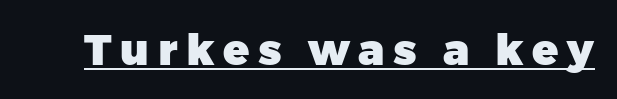
{"serif": "no", "italic": "no", "bold": "yes", "weight": "heavy", "width": "normal", "stroke_contrast": "low", "x_height": "medium", "monospaced": "no", "underline": "yes", "letter_spacing": "wide", "letter_spacing_em": 0.2, "glyph_px": 43}
